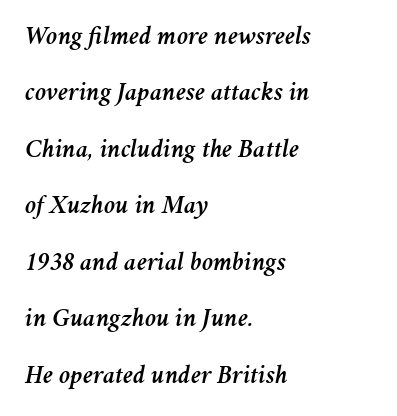
Q: Is the text italic (slanted)? A: Yes, it leans right by about 11 degrees.
Q: Is the text underlined? A: No.
Q: How is the paragraph aligned? A: Left-aligned.
Q: Is the spacing between letters normal or unusually wide? A: Normal.
Q: Is the spacing between lines tight, normal or loose? A: Loose.
